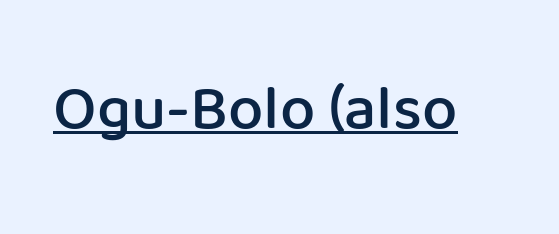
Q: Is the text bold? A: Semi-bold.
Q: Is the text italic (slanted)? A: No, it is upright.
Q: Is the typeface a serif or a sans-serif typeface? A: Sans-serif.
Q: Is the text underlined? A: Yes.
Q: Is the spacing between letters normal or unusually wide? A: Normal.
Q: Width (condensed, normal, or wide)? A: Normal.
Q: Stroke contrast? A: Low.
Q: x-height? A: Medium.
Q: Monospaced? A: No.
